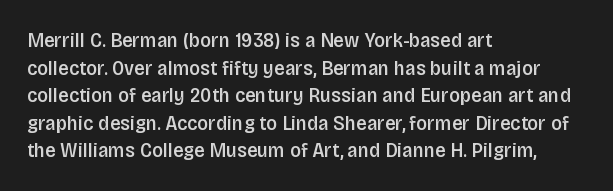
The image shows 21 px text type, upright; set left-aligned, normal line spacing (1.31x), normal letter spacing, not underlined.
